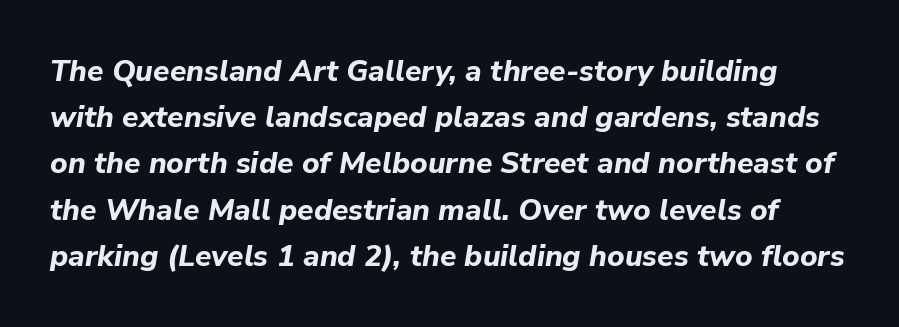
Q: Is the text bold? A: Yes.
Q: Is the text italic (slanted)? A: Yes, it leans right by about 9 degrees.
Q: Is the text underlined? A: No.
Q: Is the spacing between letters normal or unusually wide? A: Normal.
Q: Is the spacing between lines tight, normal or loose? A: Normal.
Q: Width (condensed, normal, or wide)? A: Normal.
Q: Stroke contrast? A: Low.
Q: x-height? A: Medium.
Q: Monospaced? A: No.
